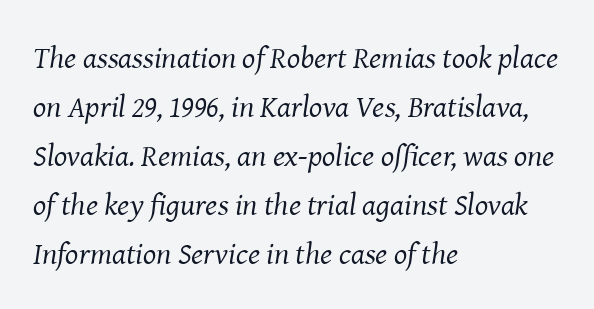
Q: Is the text bold? A: No.
Q: Is the text italic (slanted)? A: Yes, it leans right by about 8 degrees.
Q: Is the typeface a serif or a sans-serif typeface? A: Serif.
Q: Is the text underlined? A: No.
Q: How is the paragraph aligned? A: Left-aligned.
Q: Is the spacing between letters normal or unusually wide? A: Normal.
Q: Is the spacing between lines tight, normal or loose? A: Normal.
Q: Width (condensed, normal, or wide)? A: Normal.
Q: Stroke contrast? A: Medium.
Q: x-height? A: Medium.
Q: Monospaced? A: No.
